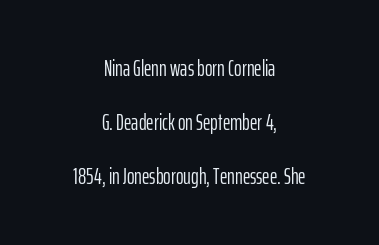
Q: Is the text bold? A: No.
Q: Is the text italic (slanted)? A: No, it is upright.
Q: Is the text underlined? A: No.
Q: How is the paragraph aligned? A: Centered.
Q: Is the spacing between letters normal or unusually wide? A: Normal.
Q: Is the spacing between lines tight, normal or loose? A: Loose.
